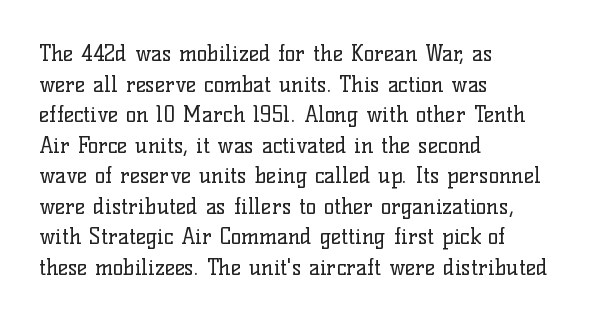
Q: Is the text bold? A: No.
Q: Is the text italic (slanted)? A: No, it is upright.
Q: Is the text underlined? A: No.
Q: How is the paragraph aligned? A: Left-aligned.
Q: Is the spacing between letters normal or unusually wide? A: Normal.
Q: Is the spacing between lines tight, normal or loose? A: Normal.
